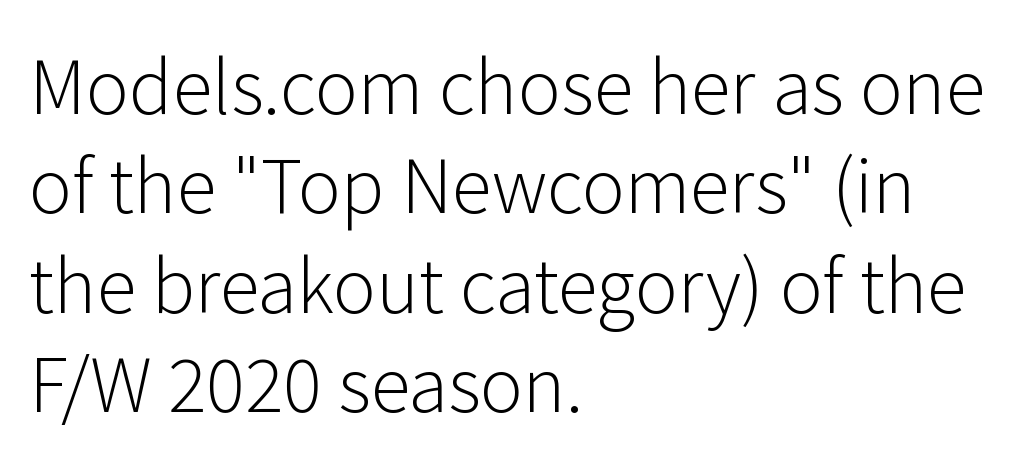
Q: Is the text bold? A: No.
Q: Is the text italic (slanted)? A: No, it is upright.
Q: Is the typeface a serif or a sans-serif typeface? A: Sans-serif.
Q: Is the text underlined? A: No.
Q: How is the paragraph aligned? A: Left-aligned.
Q: Is the spacing between letters normal or unusually wide? A: Normal.
Q: Is the spacing between lines tight, normal or loose? A: Normal.
Q: Width (condensed, normal, or wide)? A: Normal.
Q: Stroke contrast? A: Low.
Q: x-height? A: Medium.
Q: Monospaced? A: No.
